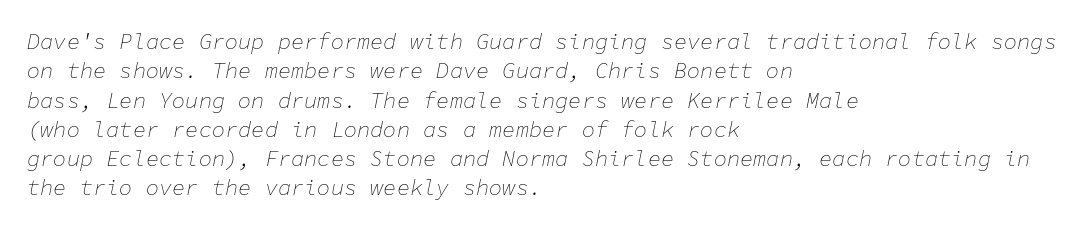
{"italic": "yes", "lean": "right", "slant_degrees": 11, "bold": "no", "underline": "no", "align": "left", "line_spacing": "normal", "line_spacing_ratio": 1.33, "letter_spacing": "normal", "letter_spacing_em": 0.0, "glyph_px": 22}
